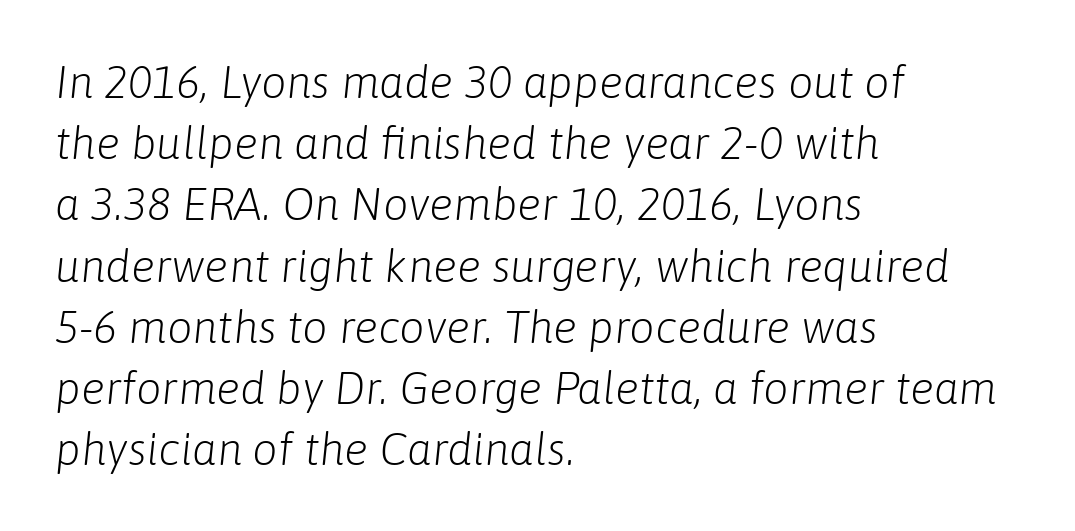
The image shows 45 px light type, italic (leaning right); set left-aligned, normal line spacing (1.36x), normal letter spacing, not underlined; low stroke contrast and a medium x-height.
